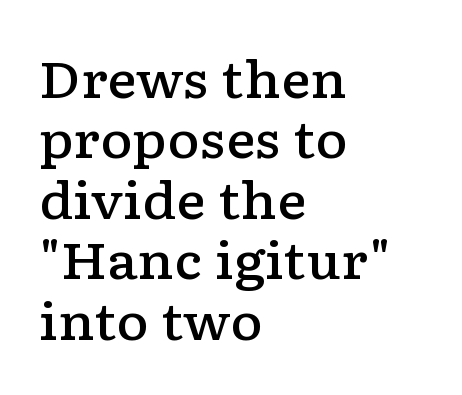
{"serif": "yes", "italic": "no", "bold": "semi", "weight": "semibold", "width": "wide", "stroke_contrast": "low", "x_height": "medium", "monospaced": "no", "underline": "no", "align": "left", "line_spacing_ratio": 1.21, "letter_spacing": "normal", "letter_spacing_em": 0.0, "glyph_px": 50}
